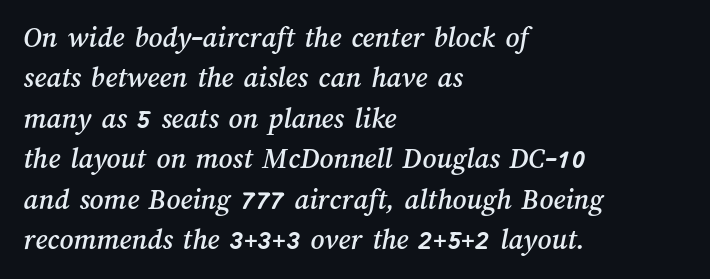
Check under the words: just untouched page. This sample uses plain, unmodified letter spacing. The paragraph shown leans on its left margin. Character widths vary here, with narrow letters taking less room than wide ones. Leading: standard.
